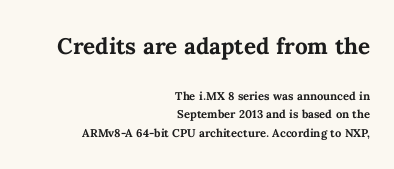
The image shows 30 px semibold type, upright; set right-aligned, line spacing 1.23x, normal letter spacing, not underlined; the first (top) block is 2.0x larger; medium stroke contrast and a medium x-height.
